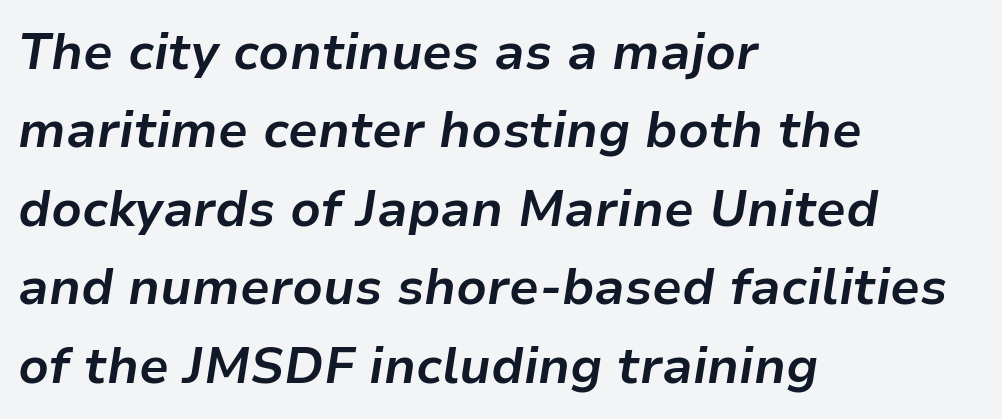
The image shows 50 px bold type, italic (leaning right); set left-aligned, normal line spacing (1.57x), normal letter spacing, not underlined; low stroke contrast and a medium x-height.
